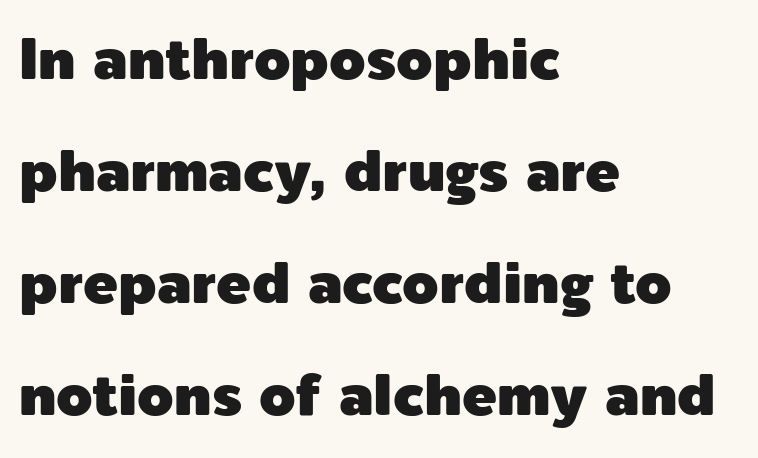
Italic? Not at all — the glyphs are vertical. A typesetter would call this proportional, since set widths differ per character. Line starts are locked; line ends wander. Is this a sans? Yes — the strokes have no serifs. This rendering features lettering with no underline. Reading down the column, the eye jumps a long way to each next line.
